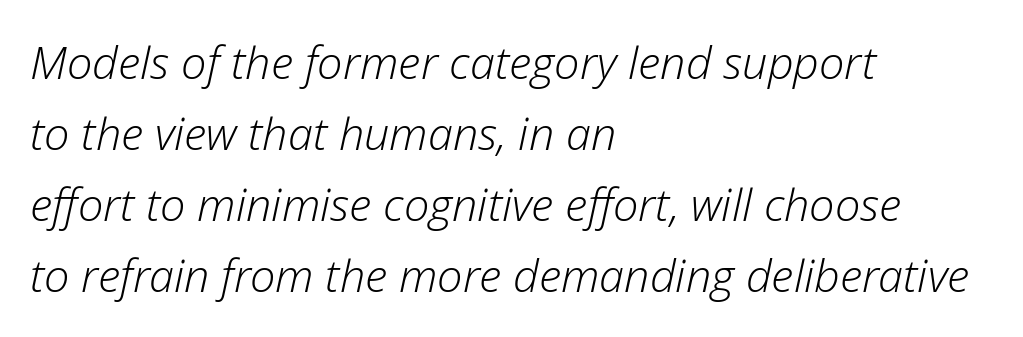
{"italic": "yes", "lean": "right", "slant_degrees": 12, "bold": "no", "weight": "light", "width": "normal", "stroke_contrast": "low", "x_height": "medium", "monospaced": "no", "underline": "no", "align": "left", "line_spacing": "normal", "line_spacing_ratio": 1.58, "letter_spacing": "normal", "letter_spacing_em": 0.0, "glyph_px": 45}
